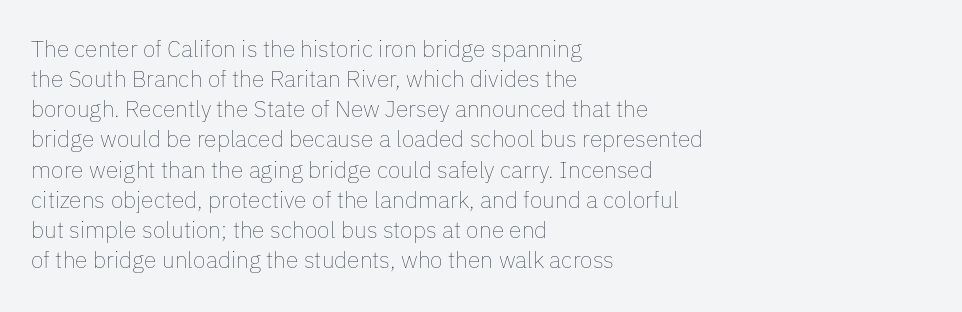
Teacher's note: observe the even left margin — that is flush-left alignment. Does extra space separate the letters? No, they use regular spacing. In terms of posture, this sample is upright. The glyphs are unaccompanied by any horizontal stroke below them. The lines sit at an ordinary, default distance from one another.
